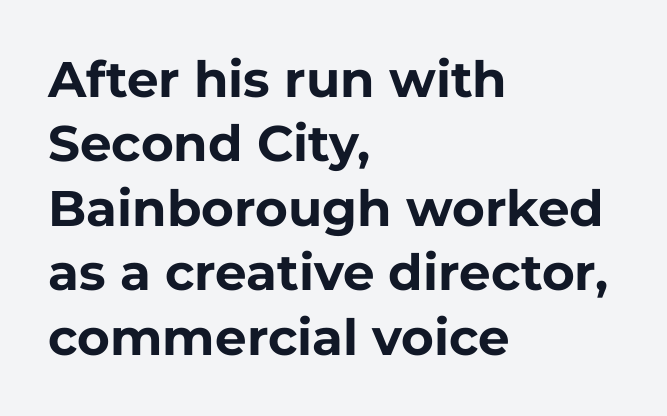
Left-aligned paragraph, ragged on the right. Is this a fixed-width face? No — the glyphs have proportional, varying widths. Nothing sits at the stroke ends, so this counts as sans-serif. Compared with typical body copy, the letter spacing here is the same. This is roman type, the default non-slanted kind.
